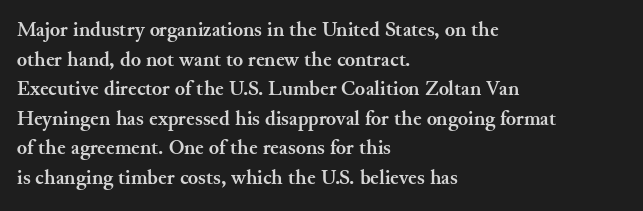
The vertical gap from one line to the next is medium. Beneath every word, the page is bare. Nothing unusual about the tracking: characters are spaced as the font intends. Its strokes are broad and dark, the hallmark of bold type. This sample uses an upright cut, with every glyph sitting square on the baseline. If you drew a ruler down the left edge, every line would touch it.
